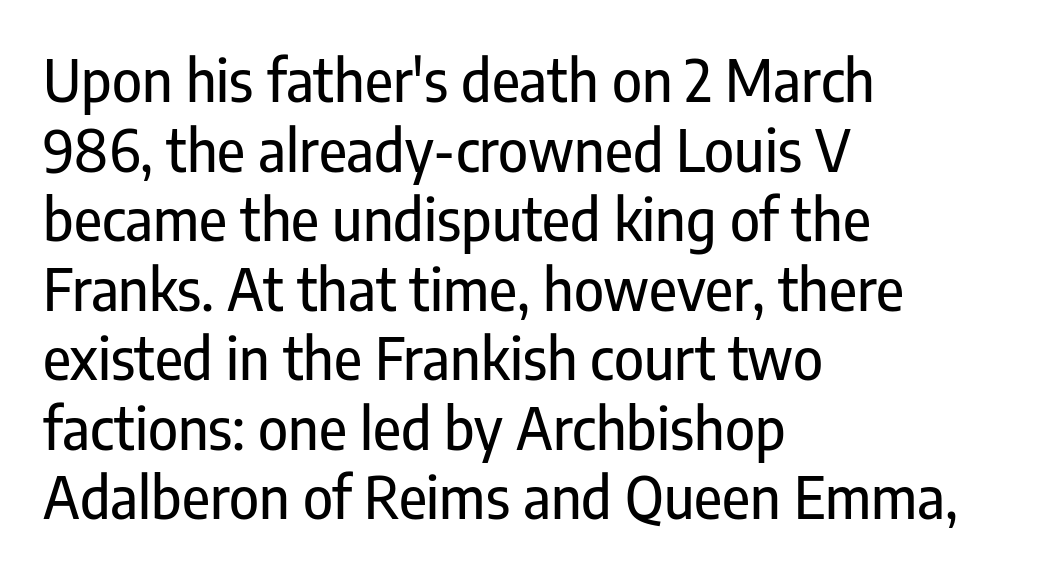
The image shows 57 px condensed sans-serif type, upright; set left-aligned, line spacing 1.22x, normal letter spacing, not underlined; low stroke contrast and a medium x-height.
